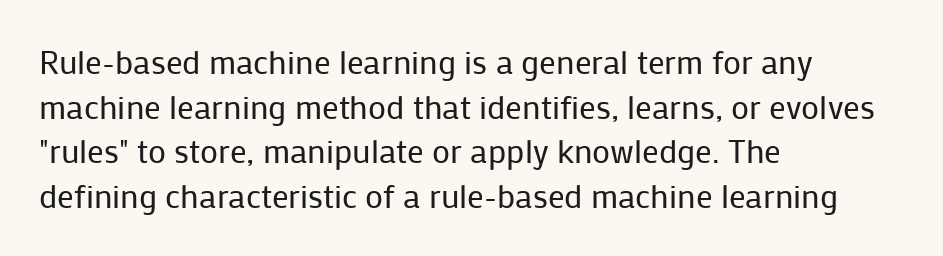
Vertically, the passage feels balanced, rows spaced as you'd expect. The strip under each line holds only bare page. Here the designer chose a conventional face with non-uniform glyph widths. Compared with typical body copy, the letter spacing here is the same. This sample uses a sans-serif face. A quiet, ordinary-to-light weight characterises the typeface.
